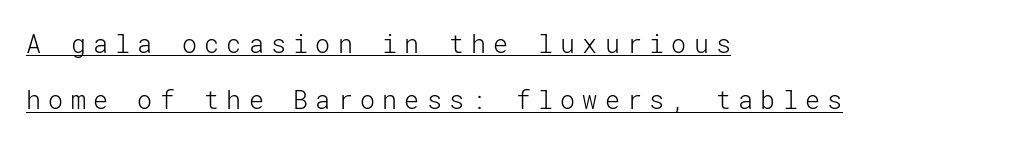
Q: Is the text bold? A: No.
Q: Is the text italic (slanted)? A: No, it is upright.
Q: Is the text underlined? A: Yes.
Q: How is the paragraph aligned? A: Left-aligned.
Q: Is the spacing between letters normal or unusually wide? A: Unusually wide.
Q: Is the spacing between lines tight, normal or loose? A: Loose.
